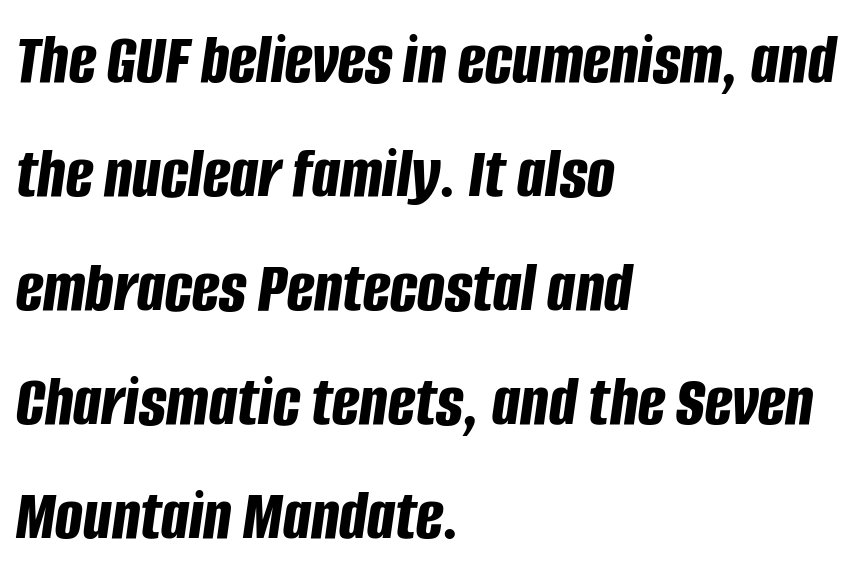
Q: Is the text bold? A: Yes.
Q: Is the text italic (slanted)? A: Yes, it leans right by about 8 degrees.
Q: Is the text underlined? A: No.
Q: How is the paragraph aligned? A: Left-aligned.
Q: Is the spacing between letters normal or unusually wide? A: Normal.
Q: Is the spacing between lines tight, normal or loose? A: Normal.
Q: Width (condensed, normal, or wide)? A: Condensed.
Q: Stroke contrast? A: Low.
Q: x-height? A: Large.
Q: Monospaced? A: No.
